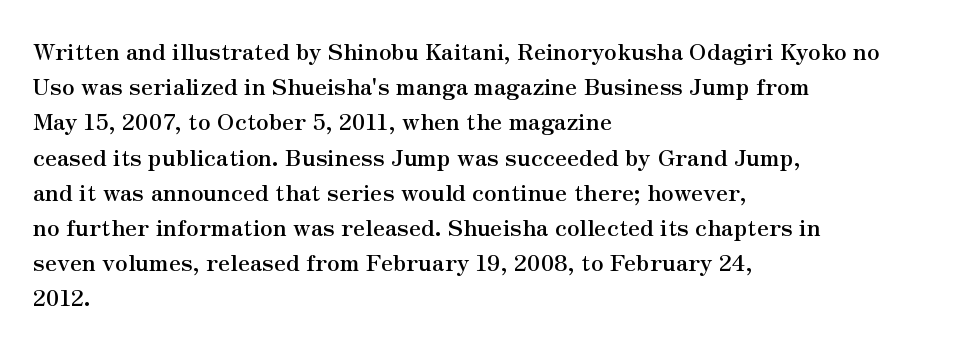
Q: Is the text bold? A: Yes.
Q: Is the text italic (slanted)? A: No, it is upright.
Q: Is the text underlined? A: No.
Q: How is the paragraph aligned? A: Left-aligned.
Q: Is the spacing between letters normal or unusually wide? A: Normal.
Q: Is the spacing between lines tight, normal or loose? A: Normal.
